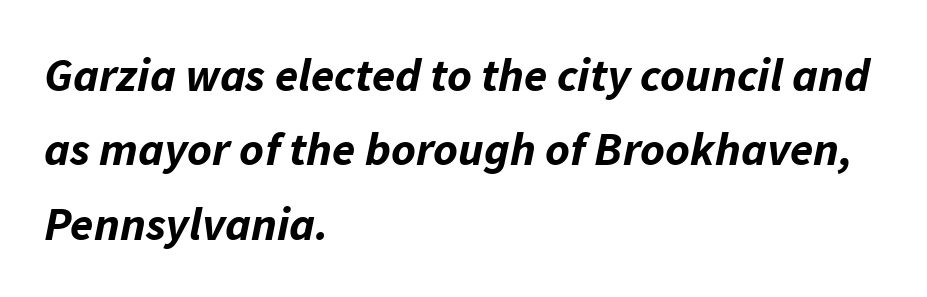
{"italic": "yes", "lean": "right", "slant_degrees": 11, "bold": "yes", "weight": "bold", "width": "normal", "stroke_contrast": "low", "x_height": "medium", "monospaced": "no", "underline": "no", "align": "left", "line_spacing": "normal", "line_spacing_ratio": 1.58, "letter_spacing": "normal", "letter_spacing_em": 0.0, "glyph_px": 47}
